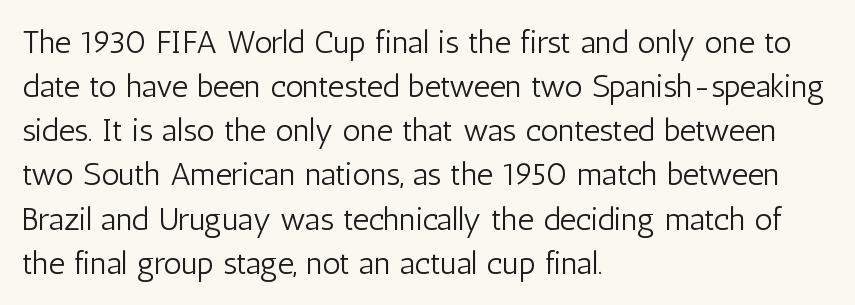
The line-height multiplier appears to be the usual default. A typesetter would label this face a sans. The lines are quadded left. Posture: vertical.
